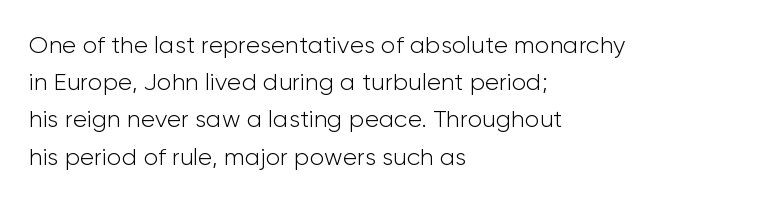
The image shows 24 px text type, upright; set left-aligned, normal line spacing (1.55x), normal letter spacing, not underlined.
